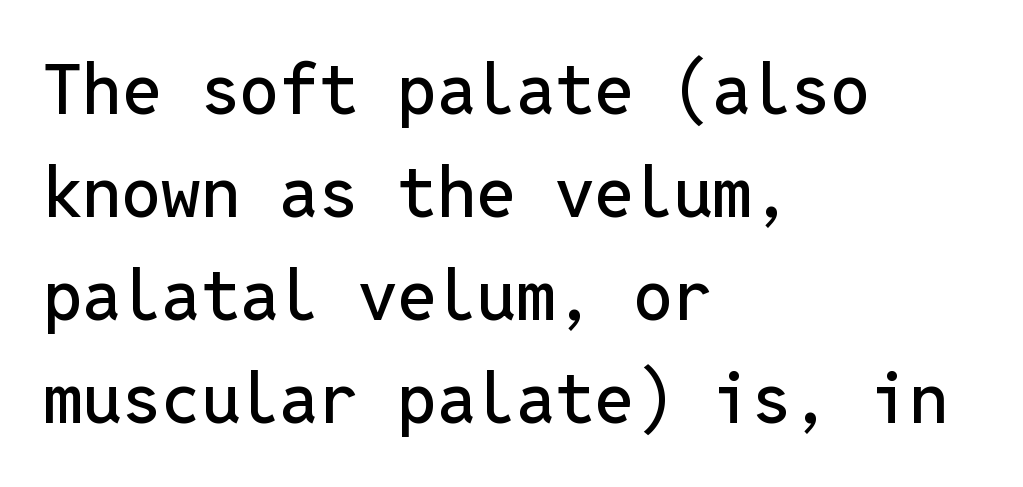
Spacing verdict: monospaced, one width for all characters. Evenly set lines give the paragraph a standard silhouette. Plain, unruled lines of type. The text was rendered using a sans face with plain stroke endings. Tracking here is standard; glyphs follow each other at the usual distance. The lettering holds an erect, upright posture throughout.
